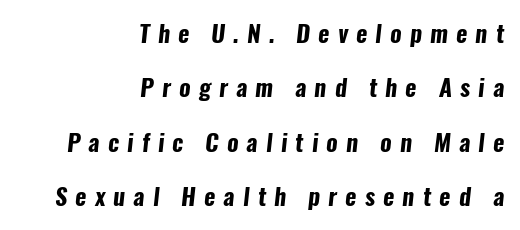
{"bold": "yes", "underline": "no", "align": "right", "line_spacing": "loose", "line_spacing_ratio": 2.27, "letter_spacing": "wide", "letter_spacing_em": 0.34, "glyph_px": 24}
